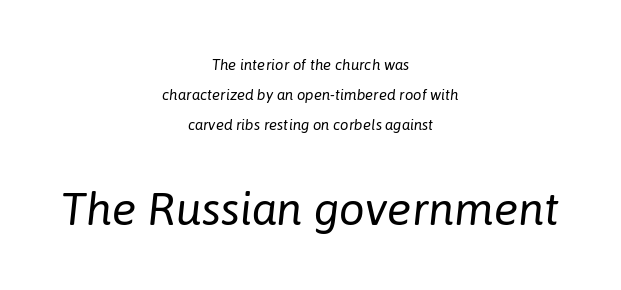
{"italic": "yes", "lean": "right", "slant_degrees": 6, "bold": "no", "weight": "regular", "width": "normal", "stroke_contrast": "low", "x_height": "medium", "monospaced": "no", "underline": "no", "align": "center", "line_spacing": "loose", "line_spacing_ratio": 2.0, "letter_spacing": "normal", "letter_spacing_em": 0.0, "larger_block": "second", "size_ratio": 3.07, "glyph_px": 46}
